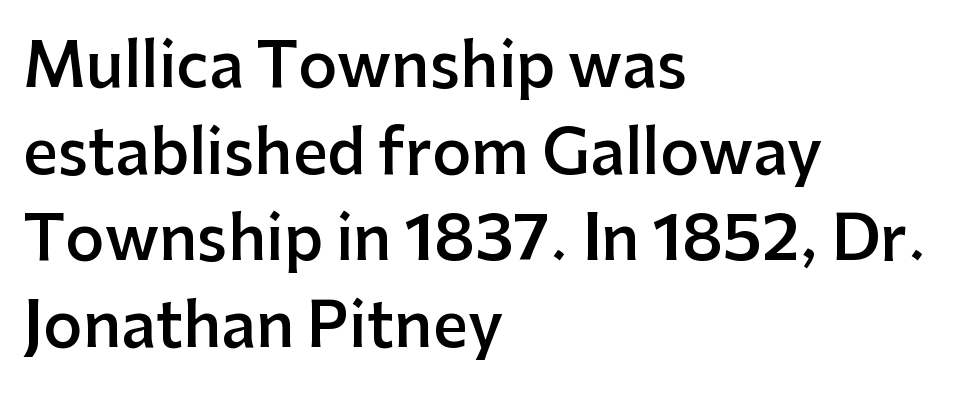
These lines carry some extra weight — a demibold, not a full bold. Leading: standard. Plain, unruled lines of type. In terms of letterspacing, this is plain default setting. You could not count columns in this text — the font is proportionally spaced. The font's upright variant was chosen for this text.
